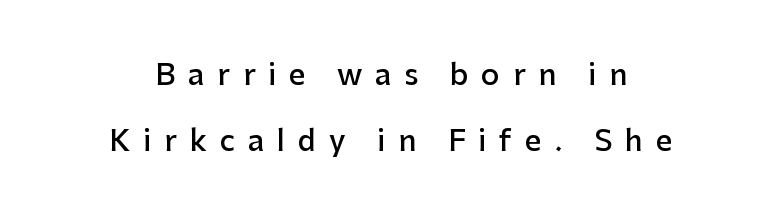
The block of text is sparse from top to bottom, with ample space between rows. The letters are semibold — heavier than regular but short of a full bold. This is sans-serif lettering, the kind often seen on screens and signage. Someone cranked the tracking dial way up on this one. The font's upright variant was chosen for this text. Do the characters align in a grid? No, the font is proportional.
